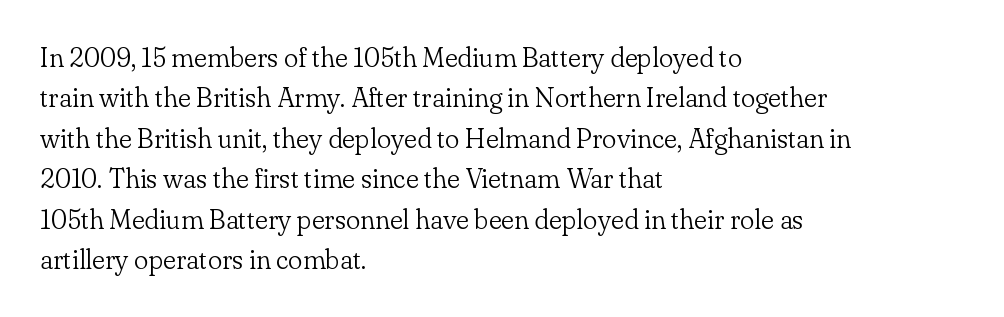
The passage shown stacks its lines at a standard gap. Students, note that the glyphs here touch the page at normal intervals. This reads as an unemphasized weight, regular at the heaviest. Typeset ragged right — the left edge is the straight one. No italicization has been applied; the sample stays upright.
